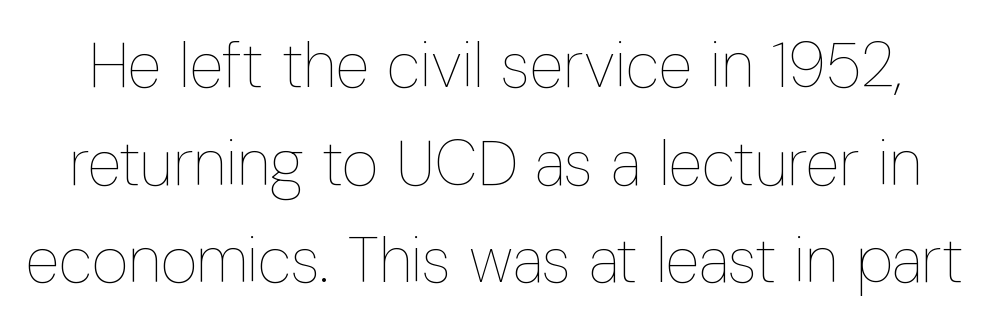
The image shows 63 px thin, condensed type, upright; set normal line spacing (1.55x), normal letter spacing, not underlined; low stroke contrast and a medium x-height.
